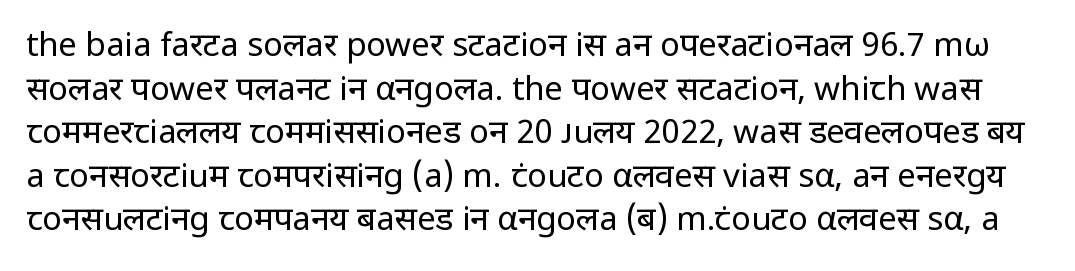
Q: Is the text bold? A: No.
Q: Is the text italic (slanted)? A: No, it is upright.
Q: Is the typeface a serif or a sans-serif typeface? A: Sans-serif.
Q: Is the text underlined? A: No.
Q: Is the spacing between letters normal or unusually wide? A: Normal.
Q: Is the spacing between lines tight, normal or loose? A: Normal.
Q: Width (condensed, normal, or wide)? A: Normal.
Q: Stroke contrast? A: Low.
Q: x-height? A: Medium.
Q: Monospaced? A: No.
